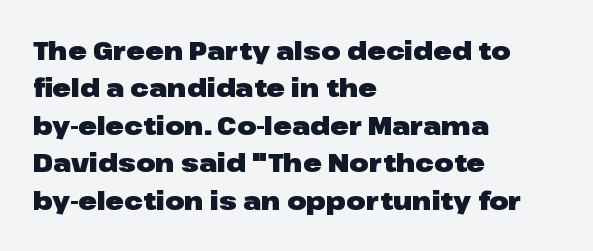
{"italic": "no", "bold": "yes", "underline": "no", "align": "left", "line_spacing": "normal", "line_spacing_ratio": 1.5, "letter_spacing": "normal", "letter_spacing_em": 0.0, "glyph_px": 25}
